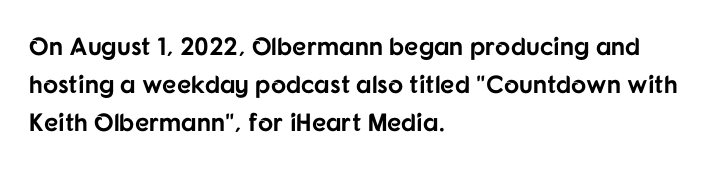
Leftover space on each line is placed entirely after the last word. Normally led — the rows are evenly, conventionally spaced. Type without underlining. Here the glyphs are tracked normally, forming tight word shapes.
